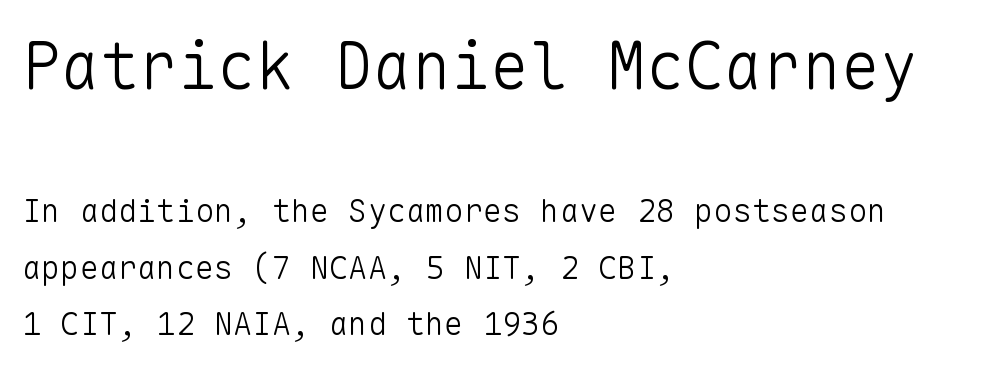
{"serif": "no", "italic": "no", "bold": "no", "weight": "light", "width": "normal", "stroke_contrast": "low", "x_height": "medium", "monospaced": "yes", "underline": "no", "align": "left", "line_spacing_ratio": 1.77, "letter_spacing": "normal", "letter_spacing_em": 0.0, "larger_block": "first", "size_ratio": 2.03, "glyph_px": 65}
